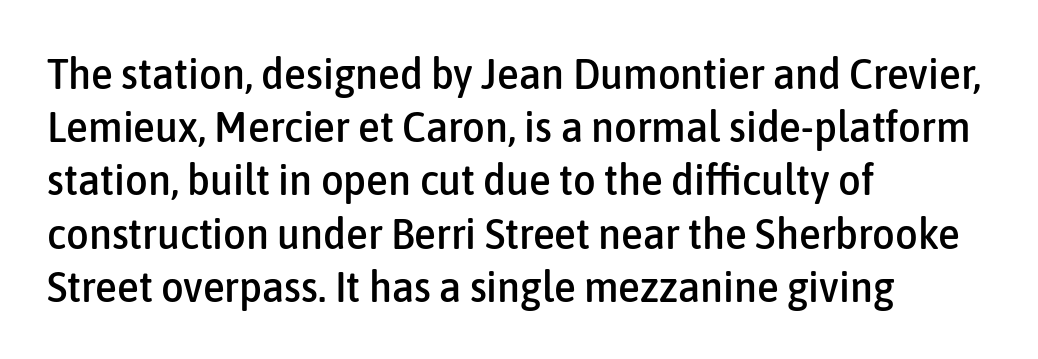
Letterform terminals end flat and unadorned throughout the passage. Does extra space separate the letters? No, they use regular spacing. The letters stand straight up with perfectly vertical stems. The space directly below the letters is spotless. You could not count columns in this text — the font is proportionally spaced.
